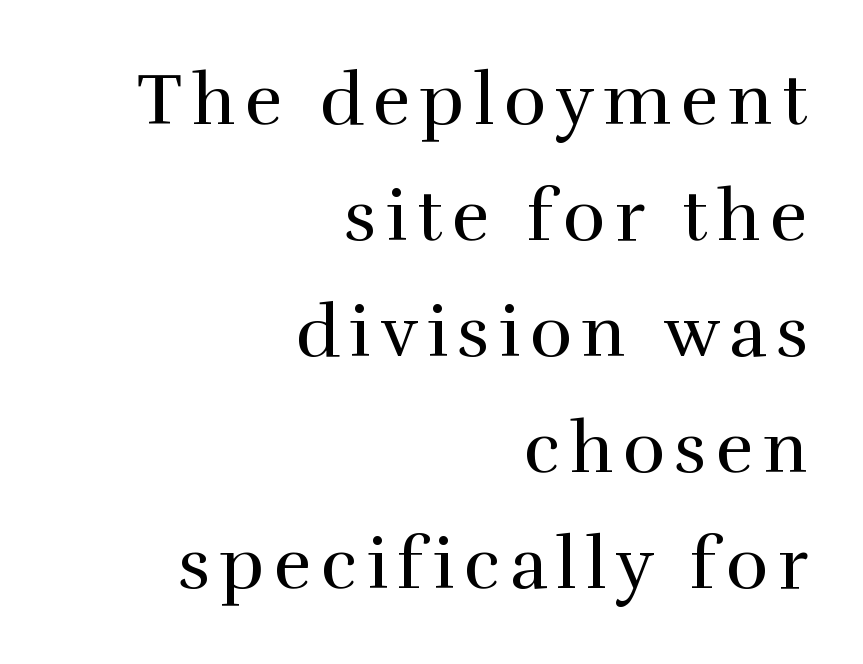
The image shows 72 px regular-weight serif type, upright; set right-aligned, normal line spacing (1.61x), not underlined; a medium x-height.
